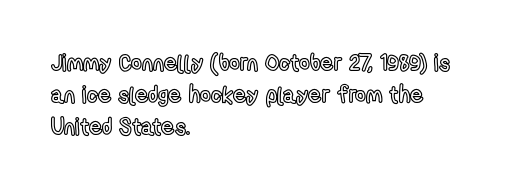
Q: Is the text italic (slanted)? A: No, it is upright.
Q: Is the text underlined? A: No.
Q: How is the paragraph aligned? A: Left-aligned.
Q: Is the spacing between letters normal or unusually wide? A: Normal.
Q: Is the spacing between lines tight, normal or loose? A: Normal.
